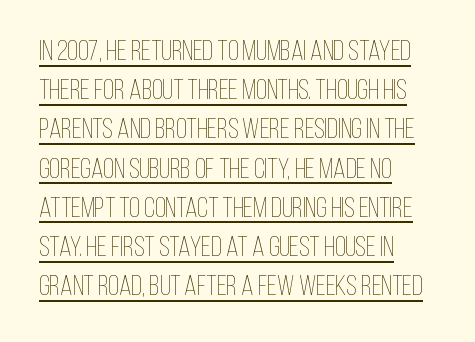
Stems and bowls with no extra thickness — not bold. Does a line run under the words? Yes, clearly. The lettering stays uniformly vertical, giving the passage a roman look. Does extra space separate the letters? No, they use regular spacing. Vertical spacing — default.
